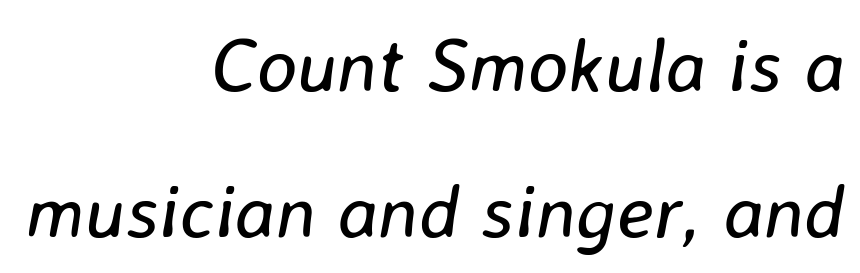
The image shows 76 px regular-weight type, italic (leaning right); set right-aligned, loose line spacing (1.92x), normal letter spacing, not underlined; low stroke contrast and a medium x-height.
